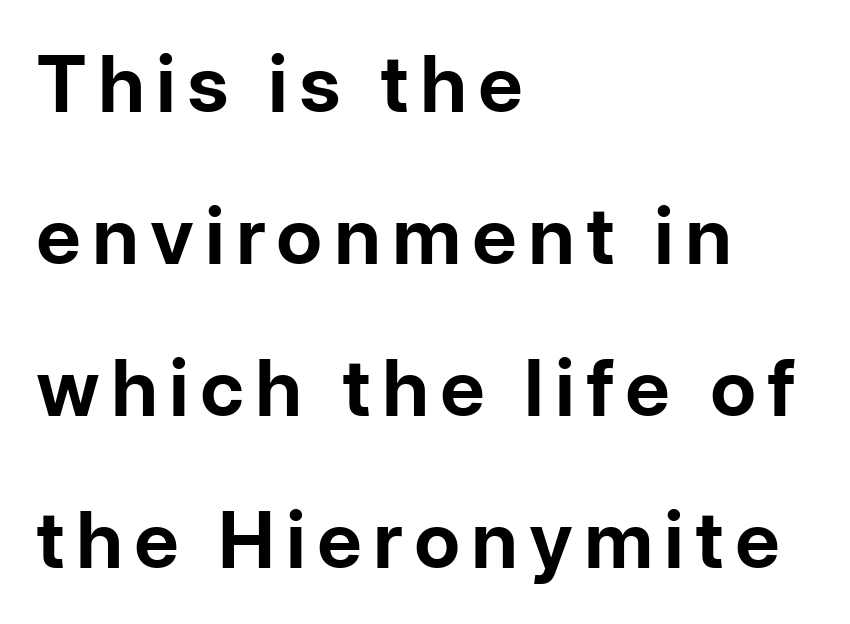
Nothing sits at the stroke ends, so this counts as sans-serif. Only glyphs here, with clear space below each row. Which margin do the lines hug? The left one — the right edge is uneven. Students, observe: this is what heavily led, spacious text looks like. Posture: upright roman.
